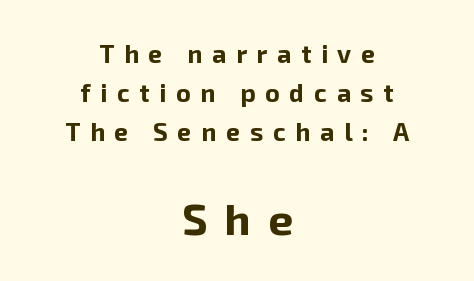
The line texture is sparse and dotted thanks to wide tracking. The lettering holds an erect, upright posture throughout. The letters are bold, with thick, heavy strokes. Bare-footed words on every line.
